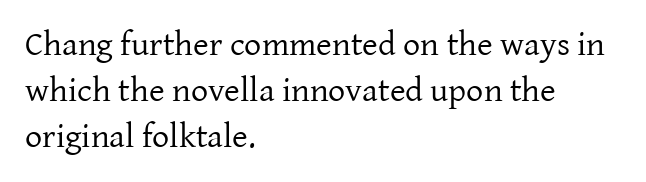
Q: Is the text bold? A: No.
Q: Is the text italic (slanted)? A: No, it is upright.
Q: Is the typeface a serif or a sans-serif typeface? A: Serif.
Q: Is the text underlined? A: No.
Q: How is the paragraph aligned? A: Left-aligned.
Q: Is the spacing between letters normal or unusually wide? A: Normal.
Q: Is the spacing between lines tight, normal or loose? A: Normal.
Q: Width (condensed, normal, or wide)? A: Normal.
Q: Stroke contrast? A: Low.
Q: x-height? A: Medium.
Q: Monospaced? A: No.
